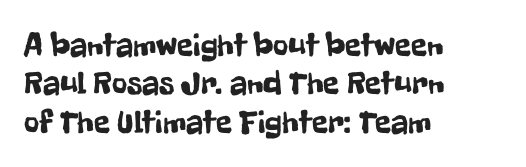
In terms of posture, this sample is upright. The ragged edge is on the right, which tells us the setting is flush left. You could not count columns in this text — the font is proportionally spaced. Check where the strokes stop: nothing finishes them off — pure sans. The baseline area is clear.
